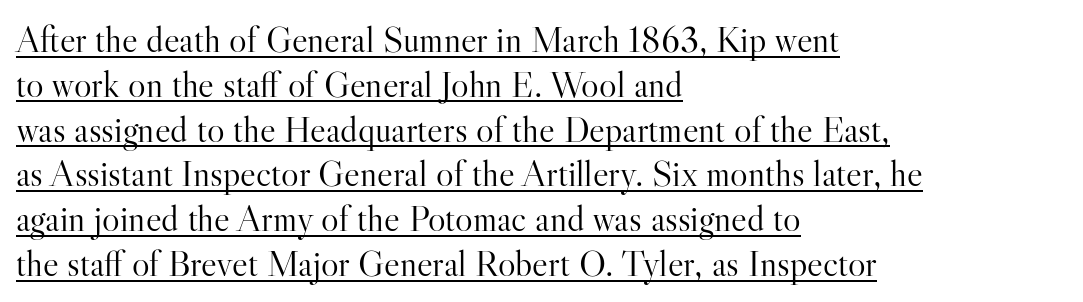
Check where the strokes stop: tiny serifs finish them off. These glyphs show unthickened strokes, regular width or finer. Proportional: the letters do not fall into vertical columns. If you drew a ruler down the left edge, every line would touch it. The line texture is even and compact thanks to regular tracking.
